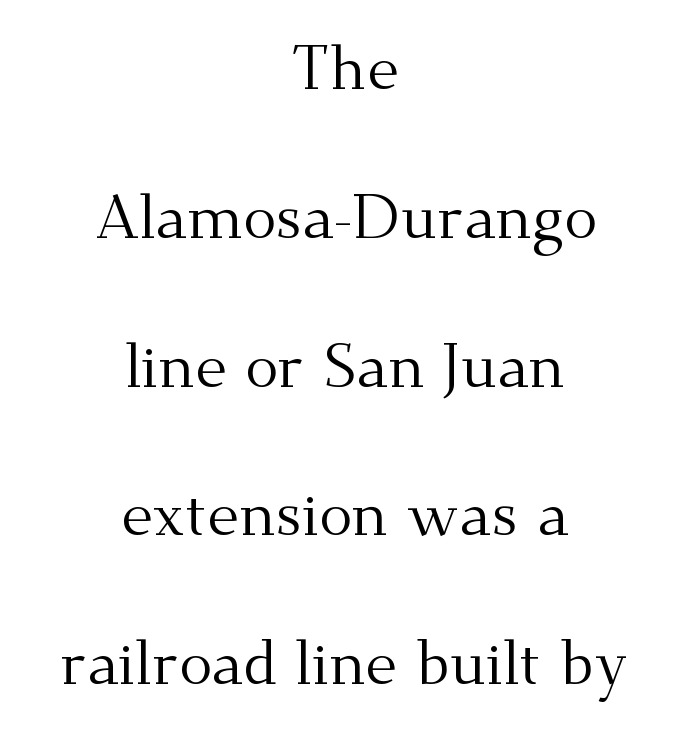
{"serif": "yes", "italic": "no", "bold": "no", "weight": "regular", "width": "normal", "stroke_contrast": "medium", "x_height": "small", "monospaced": "no", "underline": "no", "align": "center", "line_spacing": "loose", "line_spacing_ratio": 2.4, "letter_spacing": "normal", "letter_spacing_em": 0.0, "glyph_px": 62}
